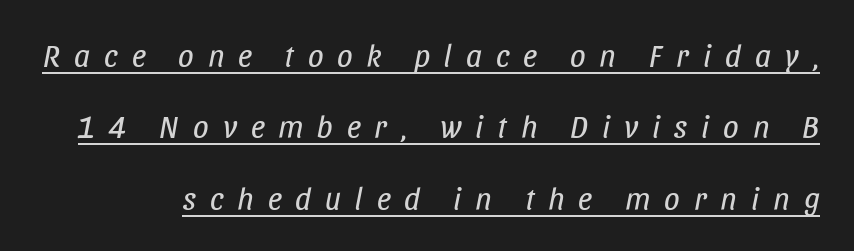
The image shows 31 px regular-weight, condensed type, italic (leaning right); set loose line spacing (2.3x), unusually wide letter spacing (+0.45 em), underlined; low stroke contrast and a large x-height.
